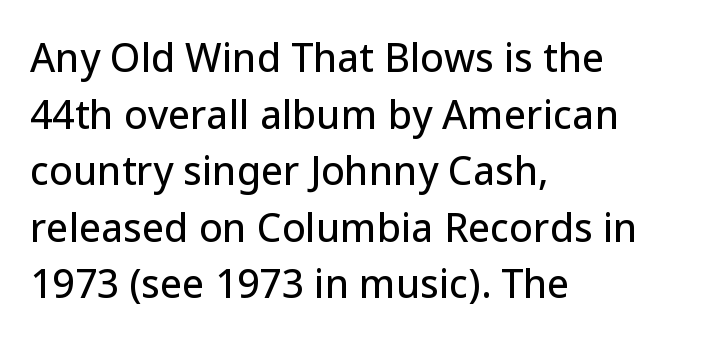
The image shows 39 px sans-serif type, upright; set left-aligned, normal line spacing (1.45x), normal letter spacing, not underlined; low stroke contrast and a medium x-height.
